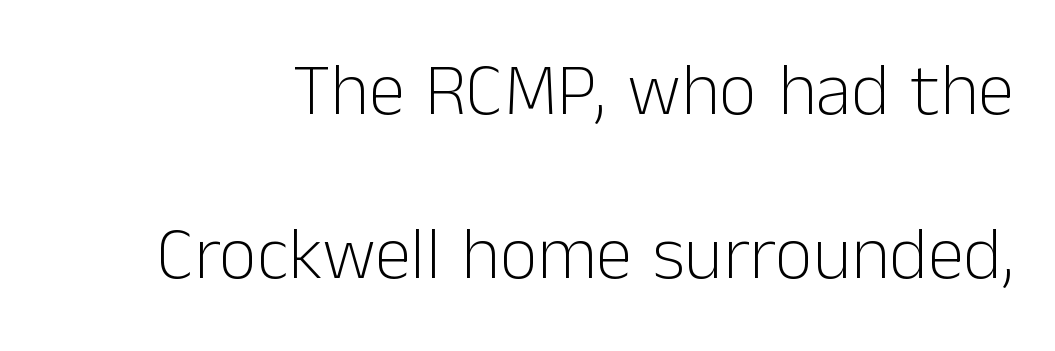
{"serif": "no", "italic": "no", "bold": "no", "weight": "light", "width": "normal", "stroke_contrast": "low", "x_height": "medium", "monospaced": "no", "underline": "no", "line_spacing": "loose", "line_spacing_ratio": 2.21, "letter_spacing": "normal", "letter_spacing_em": 0.0, "glyph_px": 74}
